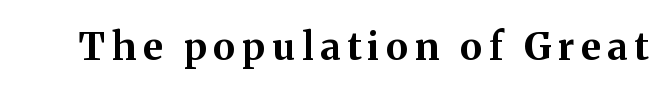
{"serif": "yes", "italic": "no", "bold": "yes", "weight": "bold", "width": "normal", "stroke_contrast": "medium", "x_height": "medium", "monospaced": "no", "underline": "no", "glyph_px": 38}
